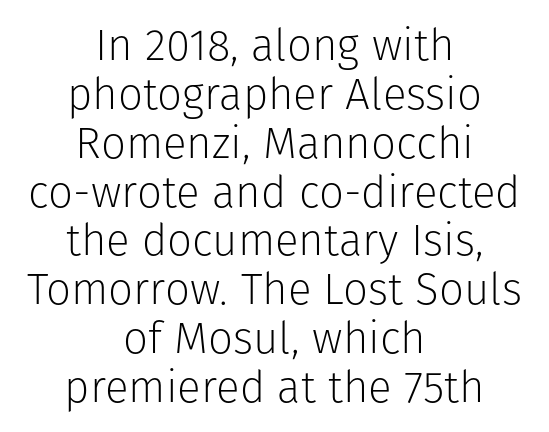
{"serif": "no", "italic": "no", "bold": "no", "weight": "light", "width": "normal", "stroke_contrast": "low", "x_height": "medium", "monospaced": "no", "underline": "no", "align": "center", "line_spacing": "tight", "line_spacing_ratio": 1.11, "letter_spacing": "normal", "letter_spacing_em": 0.0, "glyph_px": 44}
